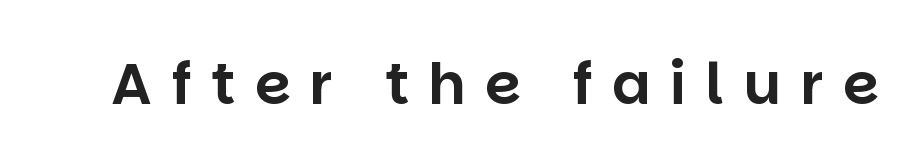
The image shows 57 px sans-serif type, upright; set unusually wide letter spacing (+0.34 em), not underlined; low stroke contrast and a large x-height.
